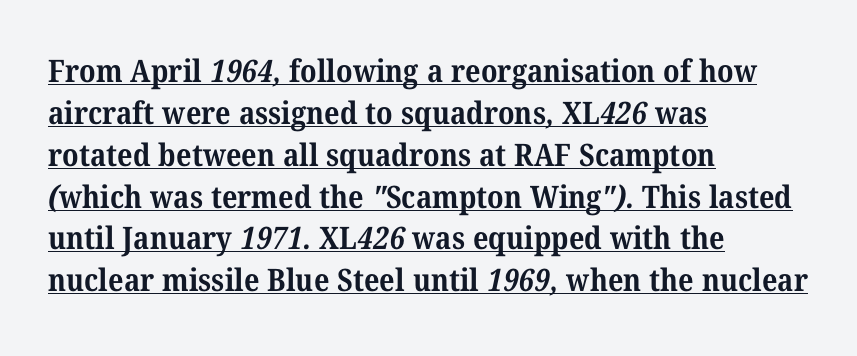
Tracking here is standard; glyphs follow each other at the usual distance. Serif or sans? Serif — the stroke terminals have little feet. In terms of leading, this rendering sits right in the middle. In designer terms, the underline attribute is active on this setting. The glyphs have the mass of a bold cut.
